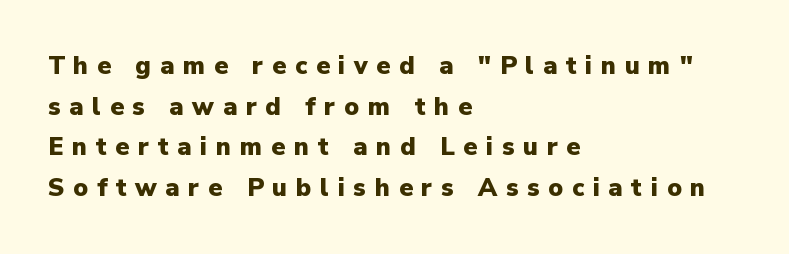
The image shows 25 px bold type, upright; set left-aligned, normal line spacing (1.63x), unusually wide letter spacing (+0.35 em), not underlined.
